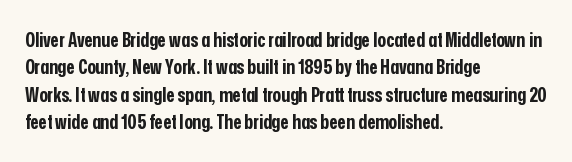
The image shows 20 px bold type, upright; set left-aligned, normal line spacing (1.37x), normal letter spacing, not underlined.
